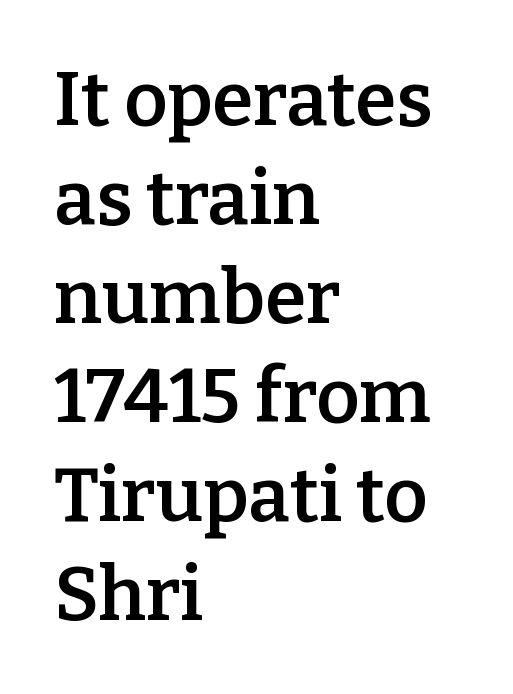
Unmarked baselines from the first word to the last. The setting favours the left margin, as ordinary paragraphs usually do. The strokes are fattened partway — semibold, not bold. Upright lettering throughout. The rows are spaced the way most documents space them. Observe the ordinary spacing: letters are neighbours, not strangers.
